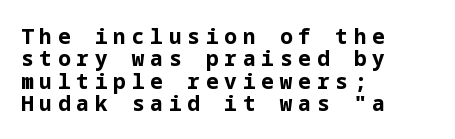
{"italic": "no", "bold": "yes", "underline": "no", "align": "left", "line_spacing": "tight", "line_spacing_ratio": 1.06, "letter_spacing": "wide", "letter_spacing_em": 0.28, "glyph_px": 21}
